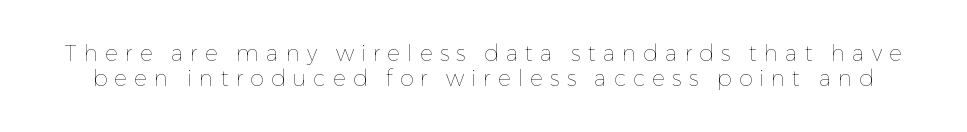
The image shows 22 px text type, upright; set tight line spacing (1.15x), unusually wide letter spacing (+0.32 em), not underlined.
